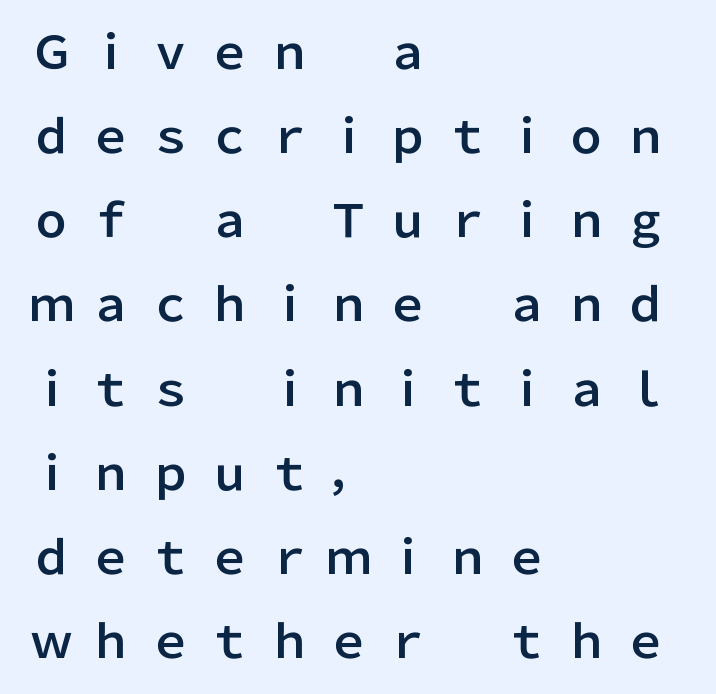
Inter-character spacing is expanded well beyond the font's built-in metrics. This rendering features lettering with no underline. Where is the straight margin? On the left. The face used here is proportionally spaced, like ordinary book or web type. Is there any slant? The stems are plumb.
